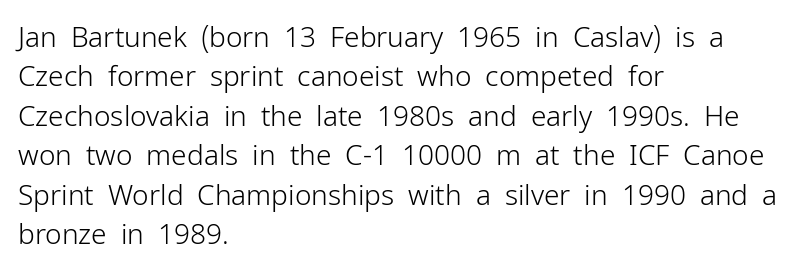
The image shows 28 px light sans-serif type, upright; set left-aligned, normal line spacing (1.41x), normal letter spacing, not underlined; low stroke contrast and a medium x-height.
